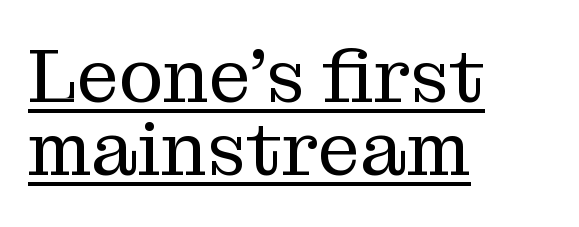
{"serif": "yes", "italic": "no", "bold": "no", "weight": "regular", "width": "normal", "stroke_contrast": "medium", "x_height": "medium", "monospaced": "no", "underline": "yes", "align": "left", "line_spacing": "tight", "line_spacing_ratio": 0.98, "letter_spacing": "normal", "letter_spacing_em": 0.0, "glyph_px": 75}
